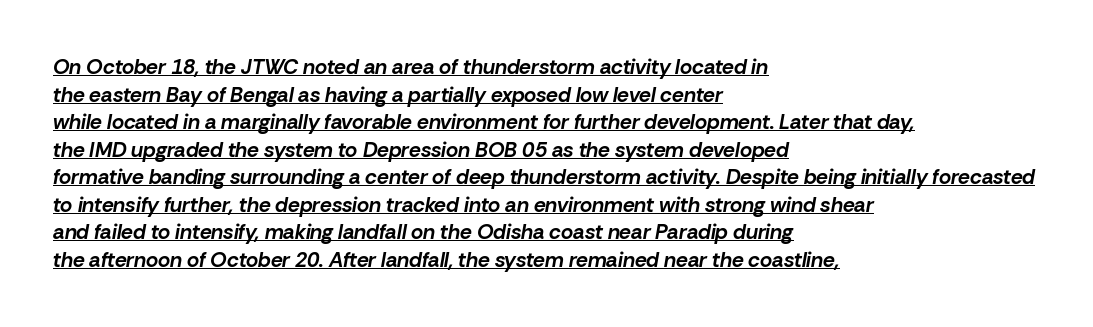
{"italic": "yes", "lean": "right", "slant_degrees": 10, "bold": "yes", "underline": "yes", "align": "left", "line_spacing": "normal", "line_spacing_ratio": 1.31, "letter_spacing": "normal", "letter_spacing_em": 0.0, "glyph_px": 21}
